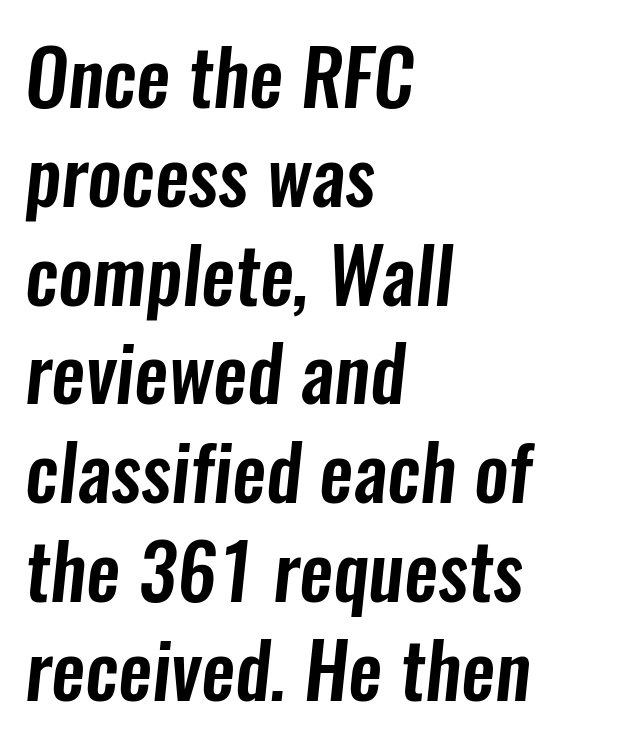
{"serif": "no", "width": "condensed", "stroke_contrast": "low", "x_height": "medium", "monospaced": "no", "underline": "no", "align": "left", "line_spacing": "normal", "line_spacing_ratio": 1.3, "letter_spacing": "normal", "letter_spacing_em": 0.0, "glyph_px": 76}
